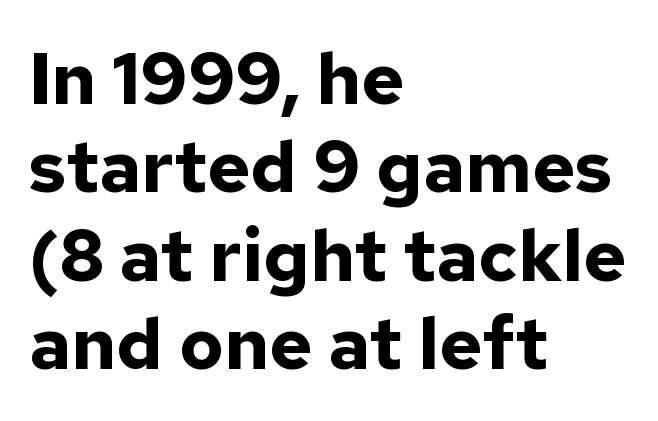
{"serif": "no", "italic": "no", "bold": "yes", "weight": "bold", "width": "normal", "stroke_contrast": "low", "x_height": "medium", "monospaced": "no", "underline": "no", "align": "left", "line_spacing_ratio": 1.21, "letter_spacing": "normal", "letter_spacing_em": 0.0, "glyph_px": 73}
